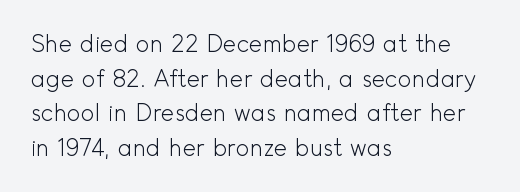
Q: Is the text bold? A: No.
Q: Is the text italic (slanted)? A: No, it is upright.
Q: Is the text underlined? A: No.
Q: How is the paragraph aligned? A: Left-aligned.
Q: Is the spacing between letters normal or unusually wide? A: Normal.
Q: Is the spacing between lines tight, normal or loose? A: Normal.
